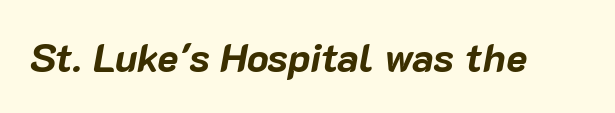
A typesetter would call this proportional, since set widths differ per character. Look at the stroke-to-counter ratio: heavy, a bold. What stands out about the letter spacing? Nothing — it is the standard amount. The strip under each line holds only bare page. The axis of the letterforms is tilted away from vertical.
